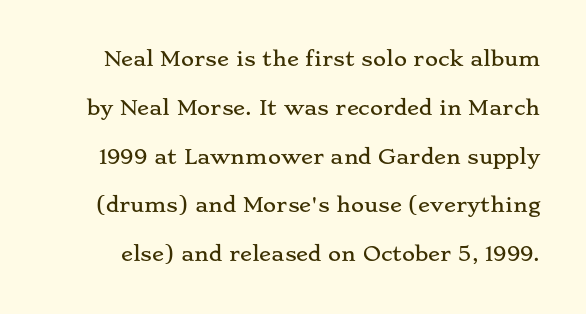
{"italic": "no", "underline": "no", "line_spacing": "loose", "line_spacing_ratio": 2.44, "letter_spacing": "normal", "letter_spacing_em": 0.0, "glyph_px": 20}
